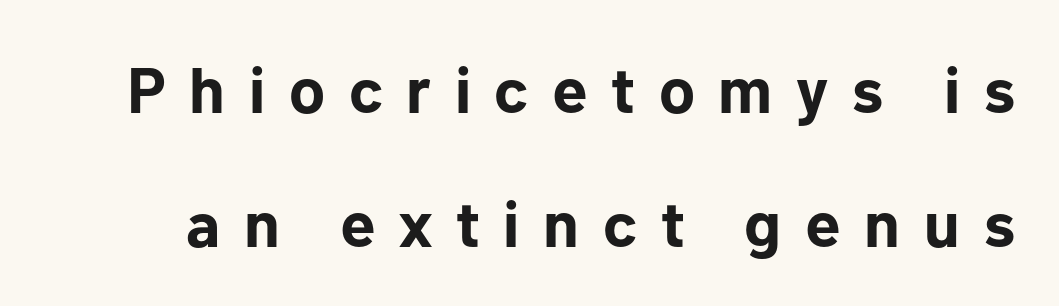
Font category for this specimen: sans-serif. Weight: bold. Italic? Not at all — the glyphs are vertical. Decoration check: the copy has no underline. How are the letters spaced? Widely, with obvious added tracking. Line spacing here is loose.
